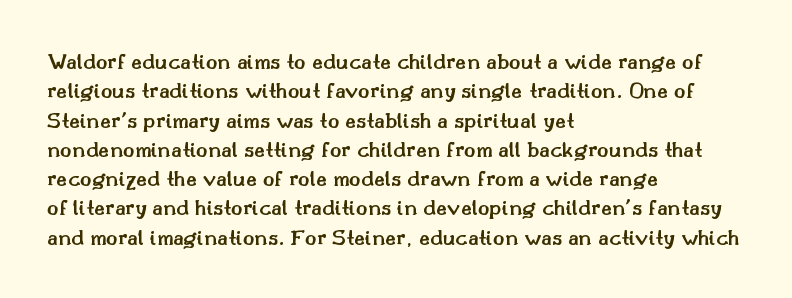
{"italic": "no", "bold": "semi", "underline": "no", "align": "left", "line_spacing_ratio": 1.22, "letter_spacing": "normal", "letter_spacing_em": 0.0, "glyph_px": 24}
